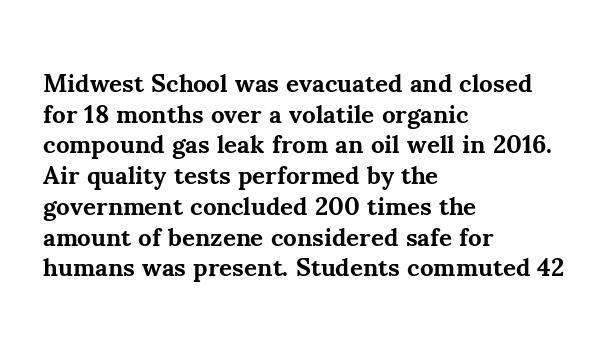
Q: Is the text bold? A: Yes.
Q: Is the text italic (slanted)? A: No, it is upright.
Q: Is the text underlined? A: No.
Q: How is the paragraph aligned? A: Left-aligned.
Q: Is the spacing between letters normal or unusually wide? A: Normal.
